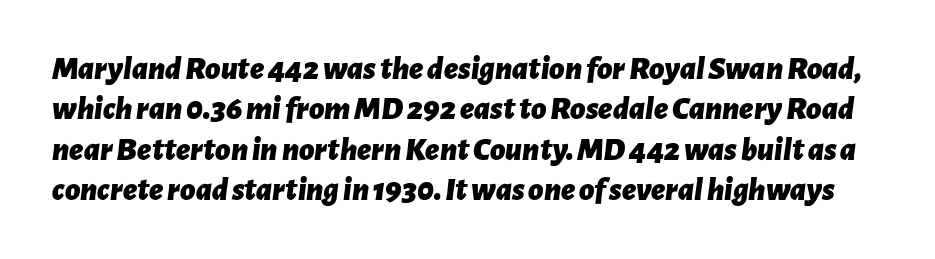
The image shows 33 px bold type, italic (leaning right); set line spacing 1.22x, normal letter spacing, not underlined; low stroke contrast and a medium x-height.
